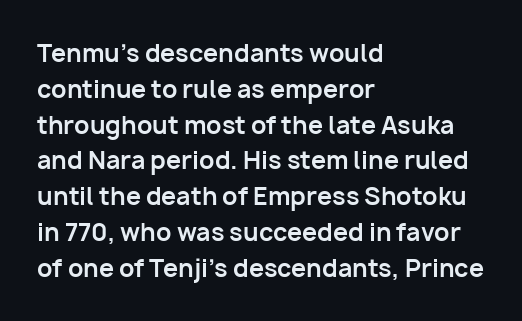
Q: Is the text bold? A: Yes.
Q: Is the text italic (slanted)? A: No, it is upright.
Q: Is the text underlined? A: No.
Q: How is the paragraph aligned? A: Left-aligned.
Q: Is the spacing between letters normal or unusually wide? A: Normal.
Q: Is the spacing between lines tight, normal or loose? A: Normal.
